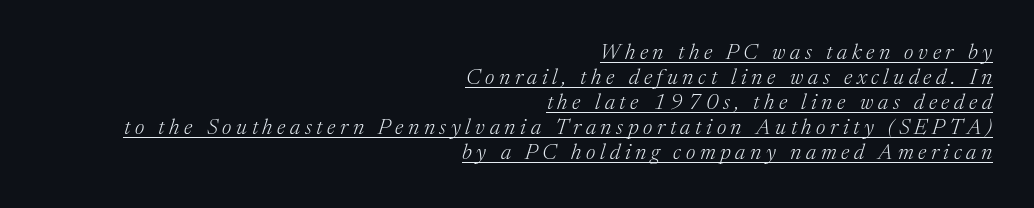
The image shows 22 px text type, italic (leaning right); set right-aligned, tight line spacing (1.14x), unusually wide letter spacing (+0.21 em), underlined.
